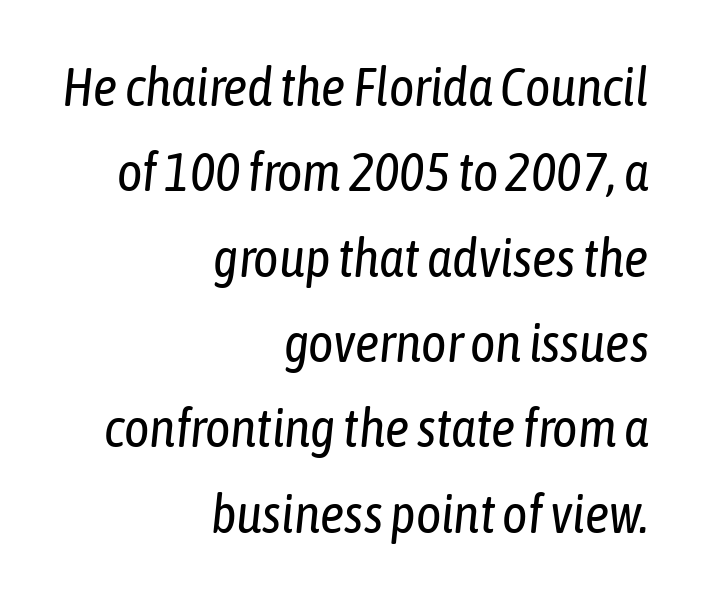
Q: Is the text bold? A: No.
Q: Is the text italic (slanted)? A: Yes, it leans right by about 6 degrees.
Q: Is the text underlined? A: No.
Q: How is the paragraph aligned? A: Right-aligned.
Q: Is the spacing between letters normal or unusually wide? A: Normal.
Q: Is the spacing between lines tight, normal or loose? A: Normal.
Q: Width (condensed, normal, or wide)? A: Condensed.
Q: Stroke contrast? A: Low.
Q: x-height? A: Medium.
Q: Monospaced? A: No.
